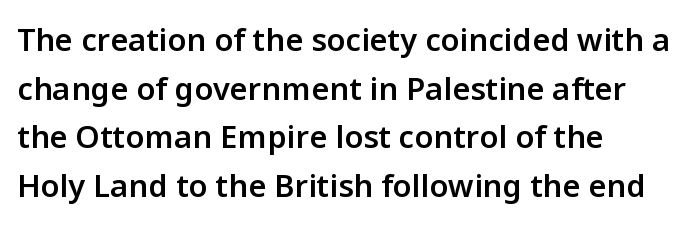
Students, this is semibold: more ink than regular, less than bold. When letters stand straight like this, we call the style roman or upright. The face used here is proportionally spaced, like ordinary book or web type. Nobody touched the tracking dial on this one. Typographically, this falls in the sans-serif category.
